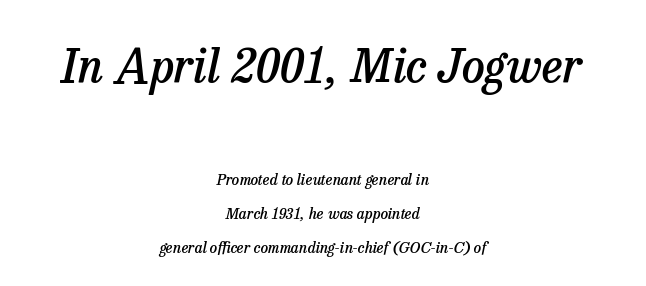
A bit beefed up — I'd call it semibold rather than bold. The horizontal fit of the characters is conventional and even. The typesetter chose a symmetrical, centered arrangement here. The earlier block is typeset at a bigger size than the later block. When letters slant like this, we call the style italic. Think of a printed novel: that variable character pitch is what you see here.
